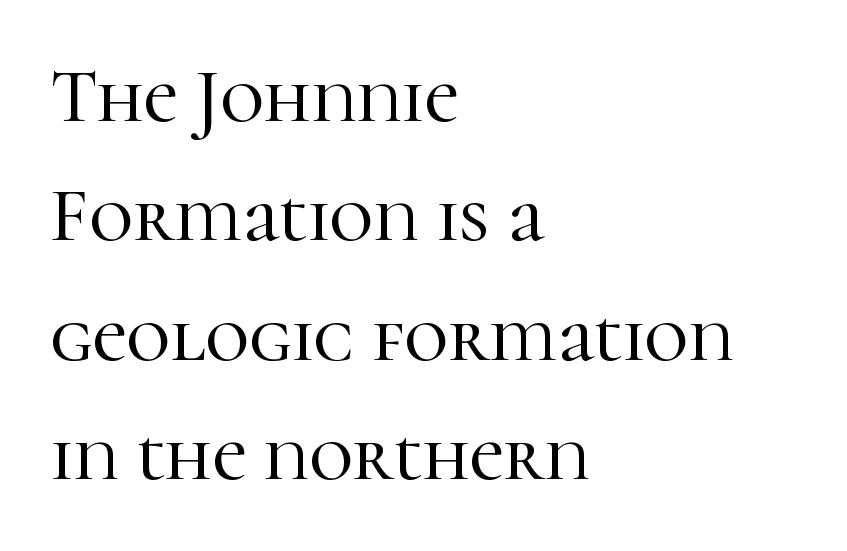
The image shows 76 px serif type, upright; set left-aligned, normal line spacing (1.57x), normal letter spacing, not underlined; high stroke contrast and a medium x-height.
